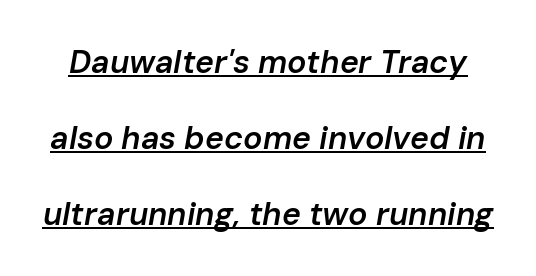
{"italic": "yes", "lean": "right", "slant_degrees": 10, "bold": "semi", "weight": "semibold", "width": "normal", "stroke_contrast": "low", "x_height": "medium", "monospaced": "no", "underline": "yes", "line_spacing": "loose", "line_spacing_ratio": 2.37, "letter_spacing": "normal", "letter_spacing_em": 0.0, "glyph_px": 32}
